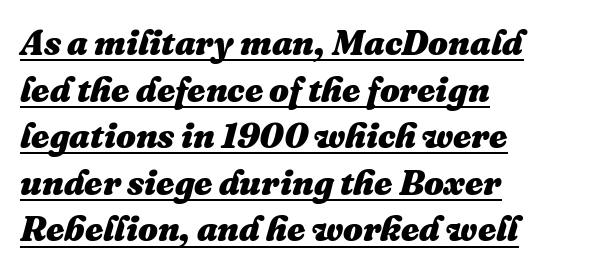
The image shows 35 px heavy type, italic (leaning right); set left-aligned, normal line spacing (1.33x), normal letter spacing, underlined; medium stroke contrast and a medium x-height.
